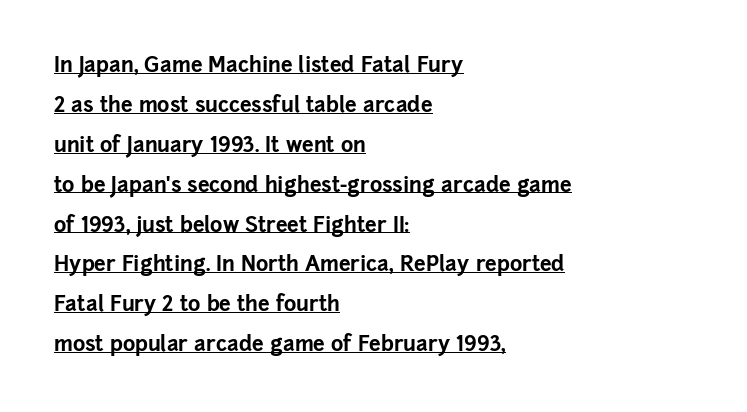
Q: Is the text bold? A: Yes.
Q: Is the text italic (slanted)? A: No, it is upright.
Q: Is the text underlined? A: Yes.
Q: How is the paragraph aligned? A: Left-aligned.
Q: Is the spacing between letters normal or unusually wide? A: Normal.
Q: Is the spacing between lines tight, normal or loose? A: Loose.
